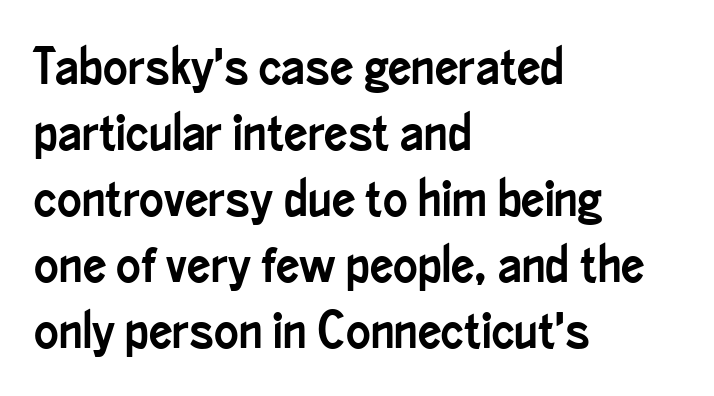
{"serif": "no", "italic": "no", "width": "condensed", "stroke_contrast": "low", "x_height": "small", "monospaced": "no", "underline": "no", "align": "left", "line_spacing": "normal", "line_spacing_ratio": 1.27, "letter_spacing": "normal", "letter_spacing_em": 0.0, "glyph_px": 52}
